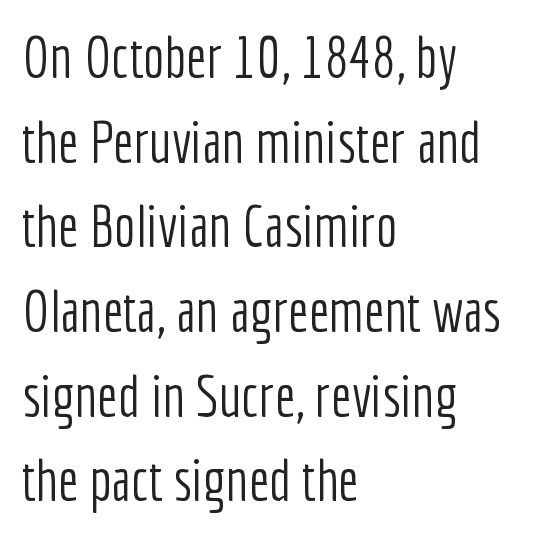
{"serif": "no", "italic": "no", "bold": "no", "weight": "light", "width": "condensed", "stroke_contrast": "low", "x_height": "medium", "monospaced": "no", "underline": "no", "align": "left", "line_spacing": "normal", "line_spacing_ratio": 1.46, "letter_spacing": "normal", "letter_spacing_em": 0.0, "glyph_px": 58}
